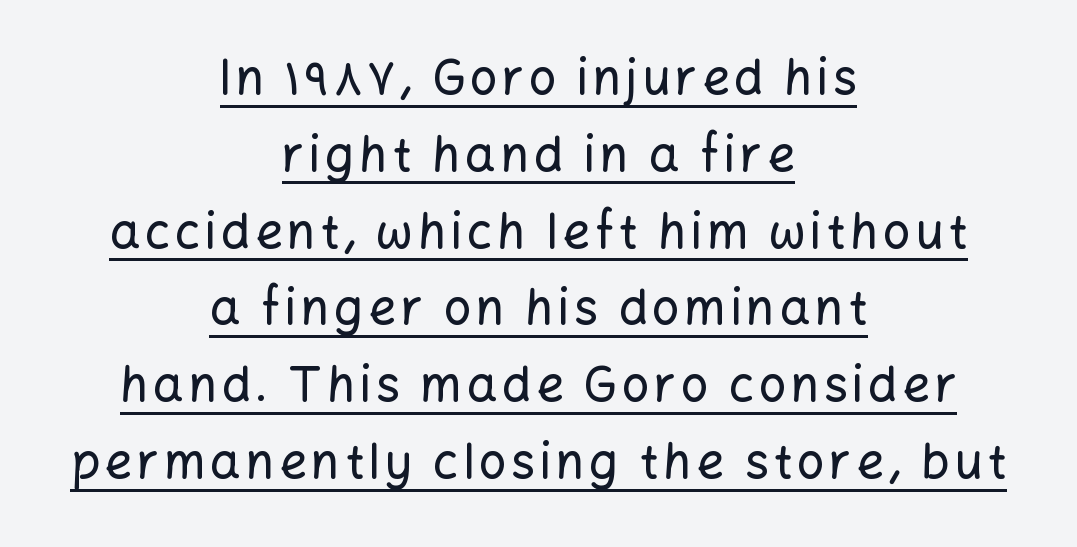
The image shows 48 px sans-serif type, upright; set centered, normal line spacing (1.6x), underlined; low stroke contrast and a medium x-height.
